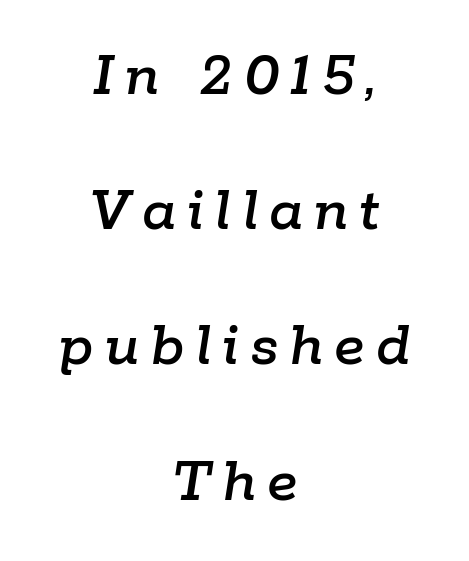
{"italic": "yes", "lean": "right", "slant_degrees": 9, "width": "normal", "stroke_contrast": "low", "x_height": "medium", "monospaced": "no", "underline": "no", "align": "center", "line_spacing": "loose", "line_spacing_ratio": 2.08, "glyph_px": 65}
